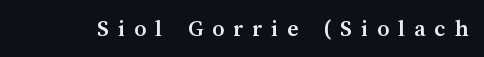
Q: Is the text bold? A: Yes.
Q: Is the text italic (slanted)? A: No, it is upright.
Q: Is the text underlined? A: No.
Q: Is the spacing between letters normal or unusually wide? A: Unusually wide.
